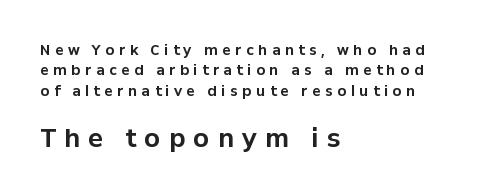
Q: Is the text bold? A: Yes.
Q: Is the text italic (slanted)? A: No, it is upright.
Q: Is the text underlined? A: No.
Q: How is the paragraph aligned? A: Left-aligned.
Q: Is the spacing between letters normal or unusually wide? A: Unusually wide.
Q: Is the spacing between lines tight, normal or loose? A: Normal.
Q: Which block of text is set in a larger size, the first (top) or the second (bottom)? A: The second (bottom) one.
